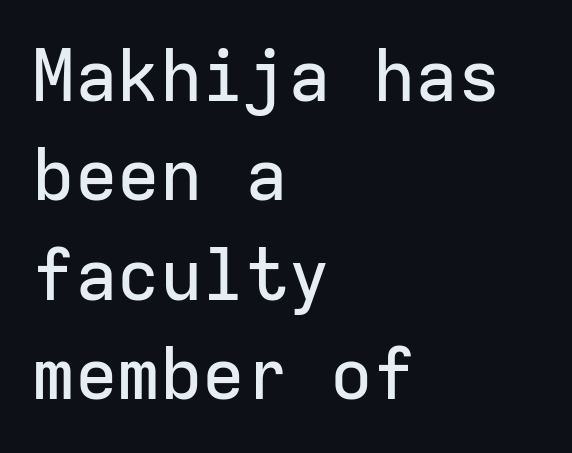
Q: Is the text italic (slanted)? A: No, it is upright.
Q: Is the typeface a serif or a sans-serif typeface? A: Sans-serif.
Q: Is the text underlined? A: No.
Q: How is the paragraph aligned? A: Left-aligned.
Q: Is the spacing between letters normal or unusually wide? A: Normal.
Q: Is the spacing between lines tight, normal or loose? A: Normal.
Q: Width (condensed, normal, or wide)? A: Normal.
Q: Stroke contrast? A: Low.
Q: x-height? A: Medium.
Q: Monospaced? A: Yes.
